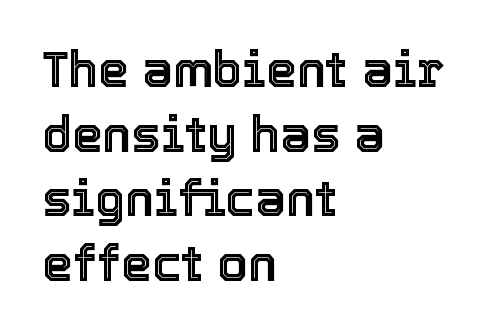
{"italic": "no", "width": "normal", "x_height": "medium", "monospaced": "no", "underline": "no", "align": "left", "line_spacing": "normal", "line_spacing_ratio": 1.32, "letter_spacing": "normal", "letter_spacing_em": 0.0, "glyph_px": 49}
